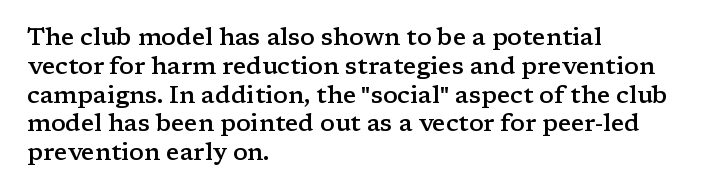
The image shows 24 px text type, upright; set left-aligned, line spacing 1.2x, normal letter spacing, not underlined.
